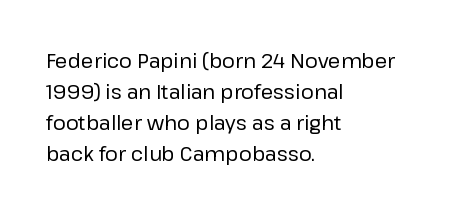
The image shows 20 px text type, upright; set left-aligned, normal line spacing (1.55x), normal letter spacing, not underlined.
